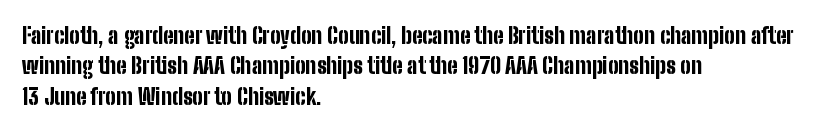
The image shows 22 px bold type, upright; set left-aligned, normal line spacing (1.38x), normal letter spacing, not underlined.
